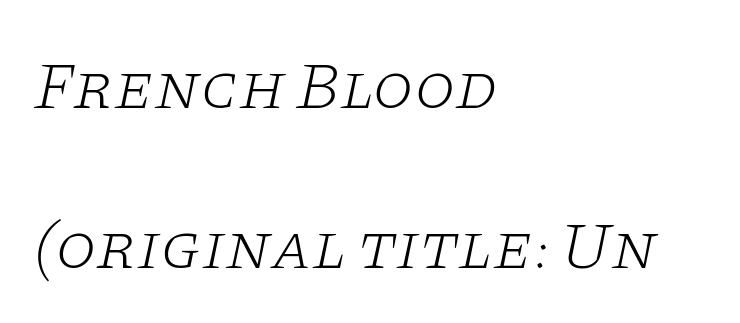
Q: Is the text bold? A: No.
Q: Is the text italic (slanted)? A: Yes, it leans right by about 11 degrees.
Q: Is the typeface a serif or a sans-serif typeface? A: Serif.
Q: Is the text underlined? A: No.
Q: How is the paragraph aligned? A: Left-aligned.
Q: Is the spacing between letters normal or unusually wide? A: Normal.
Q: Is the spacing between lines tight, normal or loose? A: Loose.
Q: Width (condensed, normal, or wide)? A: Wide.
Q: Stroke contrast? A: Low.
Q: x-height? A: Large.
Q: Monospaced? A: No.
